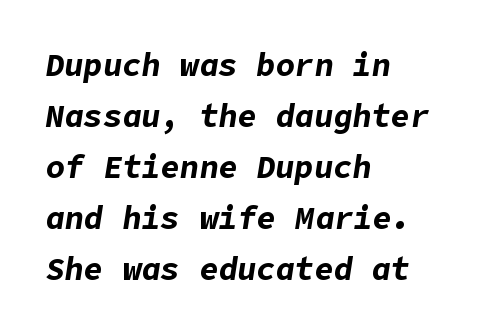
The image shows 32 px bold type, italic (leaning right); set left-aligned, normal line spacing (1.59x), normal letter spacing, not underlined; low stroke contrast and a medium x-height.
